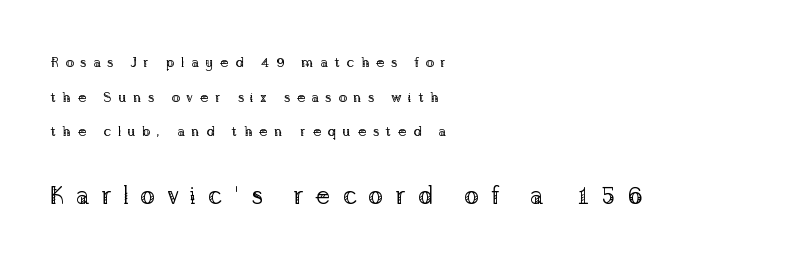
The strip under each line holds only bare page. Reading down the column, the eye jumps a long way to each next line. The characters are drawn with everyday or finer stroke widths. These lines were composed using upright roman letters.
